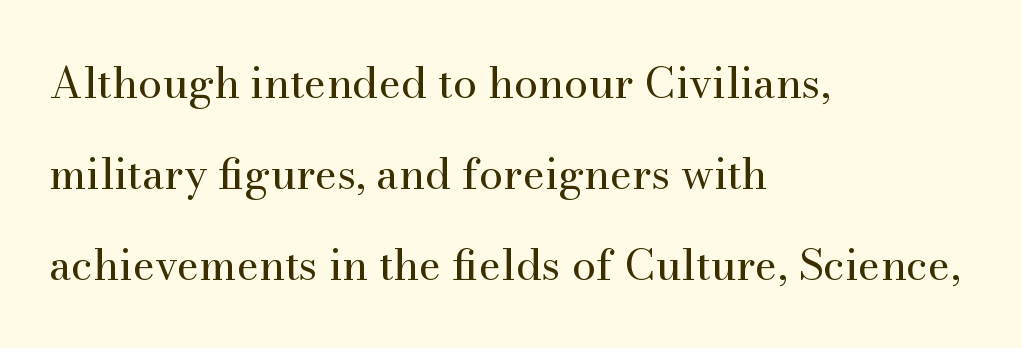
The rag falls on the right side of this text block. You could not count columns in this text — the font is proportionally spaced. One glance says open: line gaps are wider than usual. The typesetting does not lean heavy: it is not bold.
